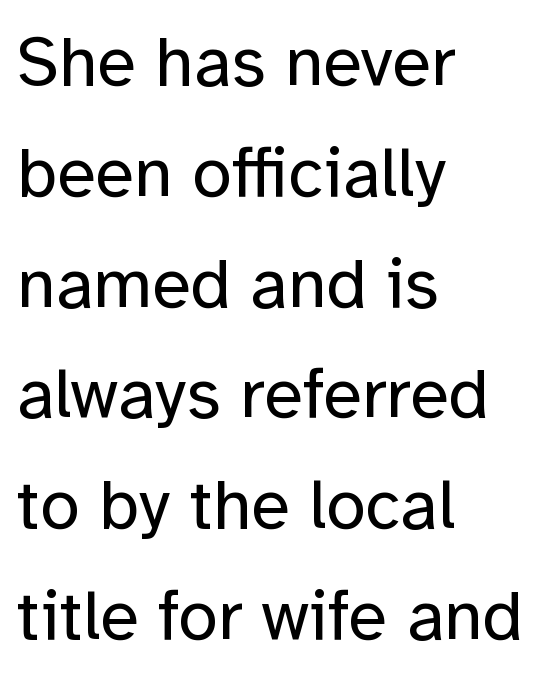
Q: Is the text bold? A: No.
Q: Is the text italic (slanted)? A: No, it is upright.
Q: Is the typeface a serif or a sans-serif typeface? A: Sans-serif.
Q: Is the text underlined? A: No.
Q: How is the paragraph aligned? A: Left-aligned.
Q: Is the spacing between letters normal or unusually wide? A: Normal.
Q: Is the spacing between lines tight, normal or loose? A: Normal.
Q: Width (condensed, normal, or wide)? A: Normal.
Q: Stroke contrast? A: Low.
Q: x-height? A: Medium.
Q: Monospaced? A: No.
